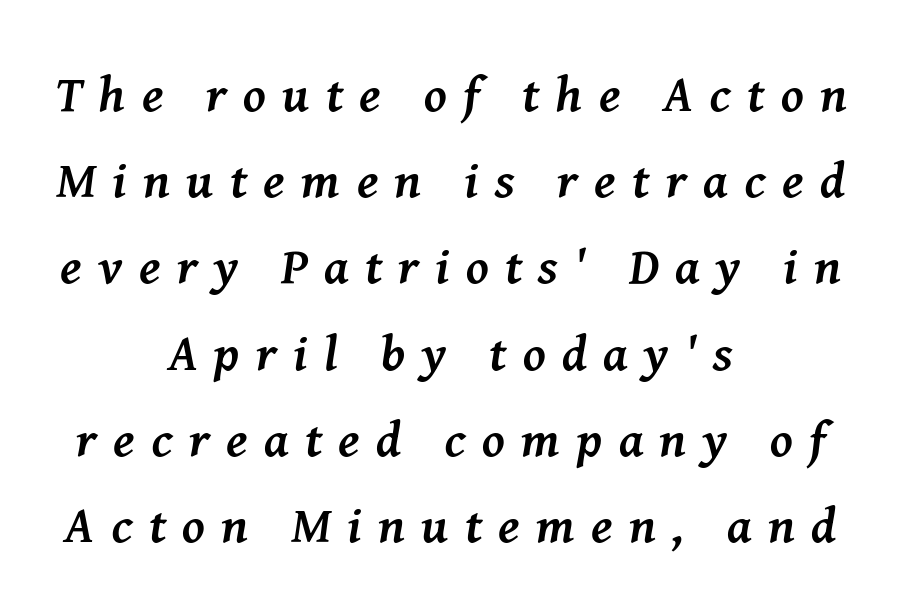
A typesetter would call this leading conventional body-copy spacing. The glyphs have the mass of a bold cut. Here the designer chose a conventional face with non-uniform glyph widths. Each letter's strokes conclude with small projecting serifs.
